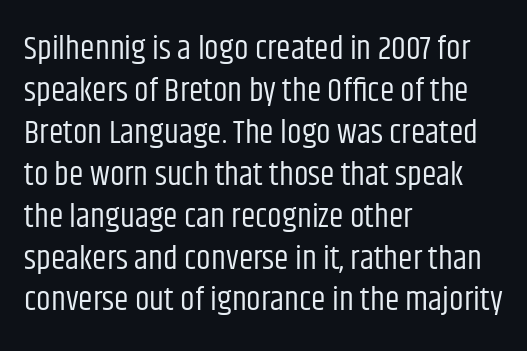
The image shows 33 px regular-weight, condensed sans-serif type, upright; set left-aligned, normal line spacing (1.27x), normal letter spacing, not underlined; low stroke contrast and a large x-height.
